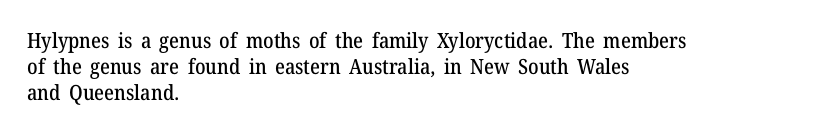
{"italic": "no", "underline": "no", "align": "left", "line_spacing_ratio": 1.24, "letter_spacing": "normal", "letter_spacing_em": 0.0, "glyph_px": 21}
